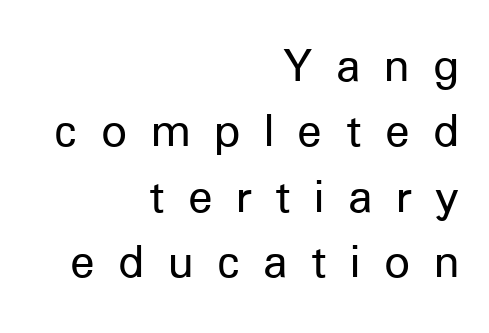
Is the letter spacing exaggerated? Yes — the characters are pushed far apart. It's the straight-up-and-down kind of type. Type without underlining. Each letter keeps its own natural width here, so spacing adapts to shape. In CSS terms this would be text-align: right.
